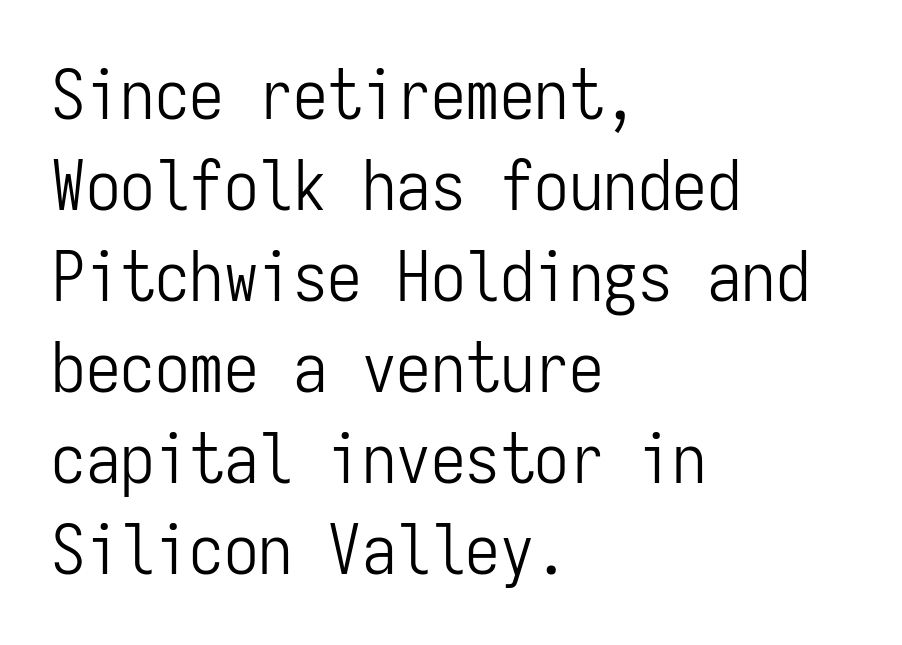
Q: Is the text bold? A: No.
Q: Is the text italic (slanted)? A: No, it is upright.
Q: Is the typeface a serif or a sans-serif typeface? A: Sans-serif.
Q: Is the text underlined? A: No.
Q: How is the paragraph aligned? A: Left-aligned.
Q: Is the spacing between letters normal or unusually wide? A: Normal.
Q: Is the spacing between lines tight, normal or loose? A: Normal.
Q: Width (condensed, normal, or wide)? A: Condensed.
Q: Stroke contrast? A: Low.
Q: x-height? A: Medium.
Q: Monospaced? A: Yes.
